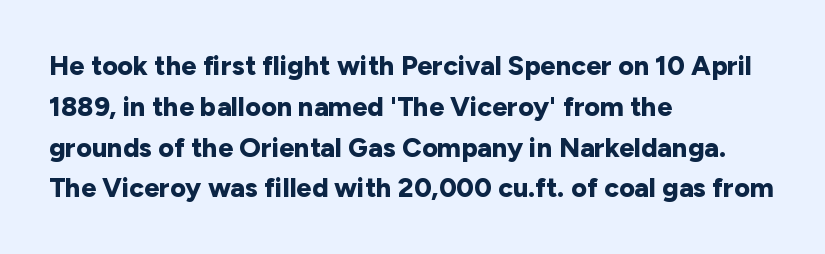
Q: Is the text bold? A: Yes.
Q: Is the text italic (slanted)? A: No, it is upright.
Q: Is the text underlined? A: No.
Q: How is the paragraph aligned? A: Left-aligned.
Q: Is the spacing between letters normal or unusually wide? A: Normal.
Q: Is the spacing between lines tight, normal or loose? A: Normal.
